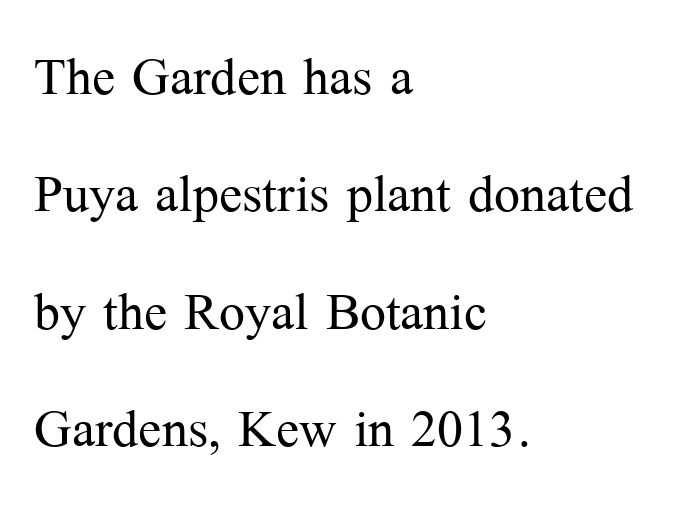
The image shows 69 px light serif type, upright; set left-aligned, normal line spacing (1.7x), normal letter spacing, not underlined; medium stroke contrast and a medium x-height.
